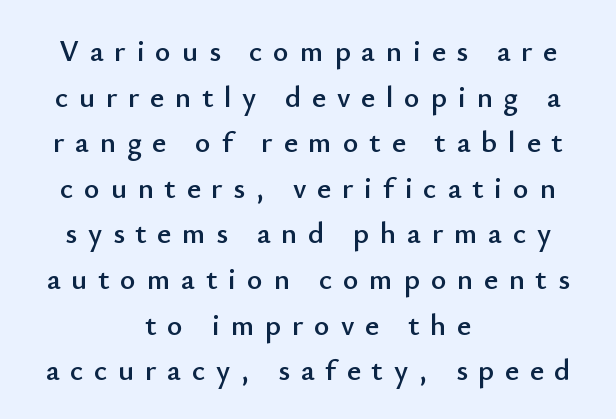
Q: Is the text italic (slanted)? A: No, it is upright.
Q: Is the typeface a serif or a sans-serif typeface? A: Sans-serif.
Q: Is the text underlined? A: No.
Q: How is the paragraph aligned? A: Centered.
Q: Is the spacing between letters normal or unusually wide? A: Unusually wide.
Q: Is the spacing between lines tight, normal or loose? A: Normal.
Q: Width (condensed, normal, or wide)? A: Normal.
Q: Stroke contrast? A: Low.
Q: x-height? A: Small.
Q: Monospaced? A: No.
